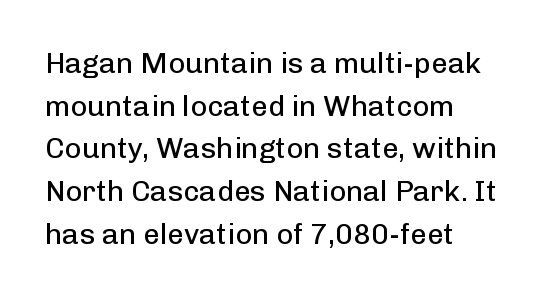
{"serif": "no", "italic": "no", "bold": "no", "weight": "regular", "width": "normal", "stroke_contrast": "low", "x_height": "medium", "monospaced": "no", "underline": "no", "align": "left", "line_spacing": "normal", "line_spacing_ratio": 1.47, "letter_spacing": "normal", "letter_spacing_em": 0.0, "glyph_px": 29}
